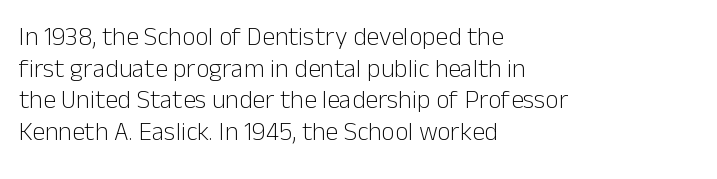
{"italic": "no", "bold": "no", "underline": "no", "align": "left", "line_spacing_ratio": 1.22, "letter_spacing": "normal", "letter_spacing_em": 0.0, "glyph_px": 26}
